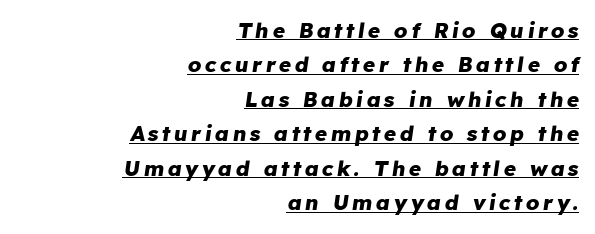
Q: Is the text bold? A: Yes.
Q: Is the text italic (slanted)? A: Yes, it leans right by about 8 degrees.
Q: Is the text underlined? A: Yes.
Q: How is the paragraph aligned? A: Right-aligned.
Q: Is the spacing between lines tight, normal or loose? A: Normal.
